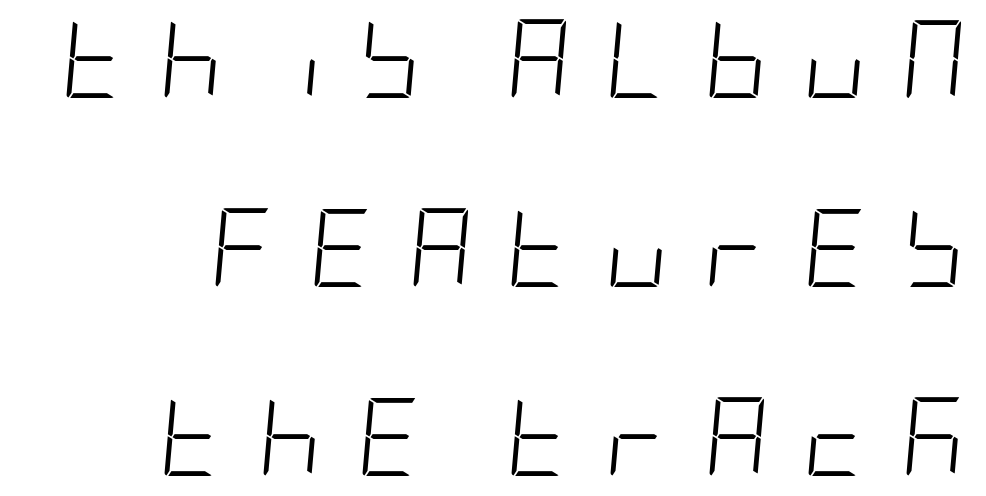
The image shows 78 px light, condensed type, italic (leaning right); set loose line spacing (2.42x), unusually wide letter spacing (+0.45 em), not underlined; low stroke contrast and a large x-height.
